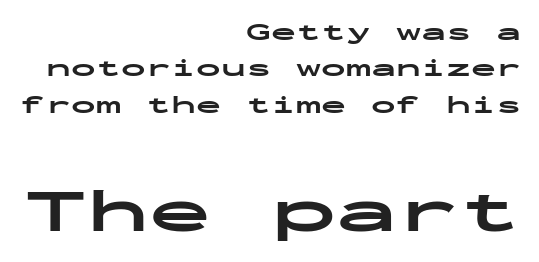
Q: Is the text bold? A: Yes.
Q: Is the text italic (slanted)? A: No, it is upright.
Q: Is the typeface a serif or a sans-serif typeface? A: Sans-serif.
Q: Is the text underlined? A: No.
Q: How is the paragraph aligned? A: Right-aligned.
Q: Is the spacing between letters normal or unusually wide? A: Normal.
Q: Is the spacing between lines tight, normal or loose? A: Normal.
Q: Which block of text is set in a larger size, the first (top) or the second (bottom)? A: The second (bottom) one.
Q: Width (condensed, normal, or wide)? A: Wide.
Q: Stroke contrast? A: Low.
Q: x-height? A: Medium.
Q: Monospaced? A: Yes.
